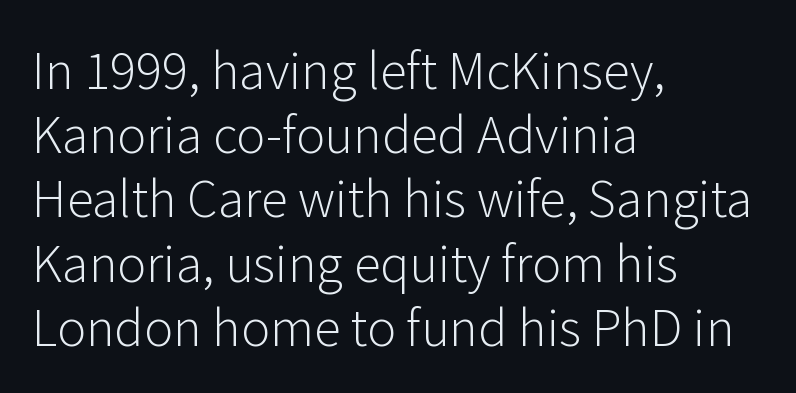
Q: Is the text bold? A: No.
Q: Is the text italic (slanted)? A: No, it is upright.
Q: Is the typeface a serif or a sans-serif typeface? A: Sans-serif.
Q: Is the text underlined? A: No.
Q: How is the paragraph aligned? A: Left-aligned.
Q: Is the spacing between letters normal or unusually wide? A: Normal.
Q: Is the spacing between lines tight, normal or loose? A: Normal.
Q: Width (condensed, normal, or wide)? A: Normal.
Q: Stroke contrast? A: Low.
Q: x-height? A: Medium.
Q: Monospaced? A: No.
